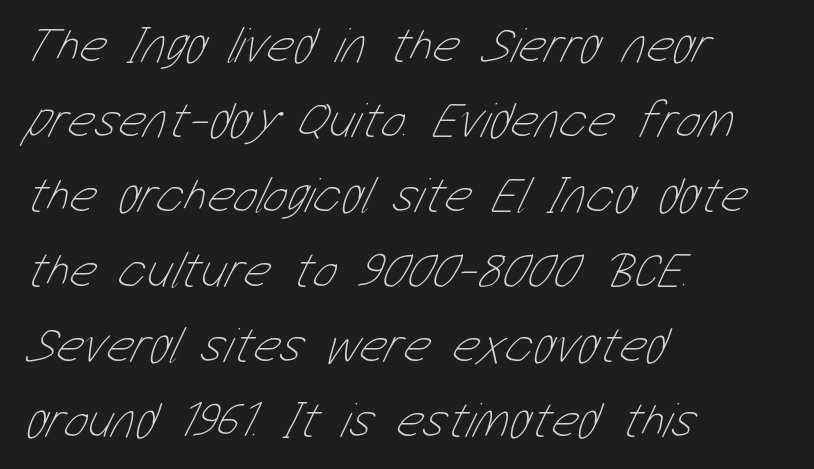
{"bold": "no", "weight": "thin", "width": "condensed", "stroke_contrast": "low", "x_height": "medium", "monospaced": "no", "underline": "no", "align": "left", "line_spacing": "normal", "line_spacing_ratio": 1.47, "letter_spacing": "normal", "letter_spacing_em": 0.0, "glyph_px": 51}
